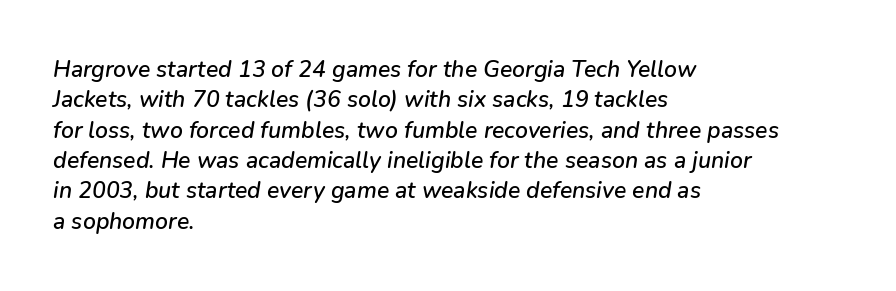
{"italic": "yes", "lean": "right", "slant_degrees": 9, "underline": "no", "align": "left", "line_spacing": "normal", "line_spacing_ratio": 1.32, "letter_spacing": "normal", "letter_spacing_em": 0.0, "glyph_px": 23}
